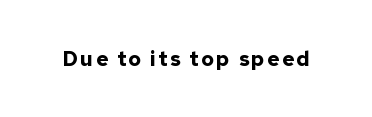
Pretty heavy lettering here — definitely bold. The passage shown is not underscored anywhere. Do the letters lean? They stand straight.
